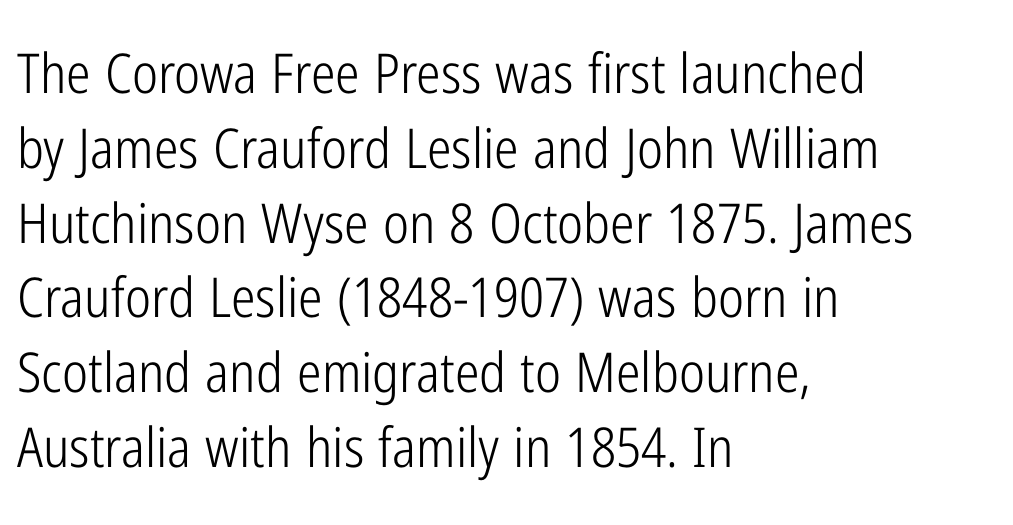
The image shows 55 px light, condensed sans-serif type, upright; set left-aligned, normal line spacing (1.36x), normal letter spacing, not underlined; low stroke contrast and a medium x-height.
